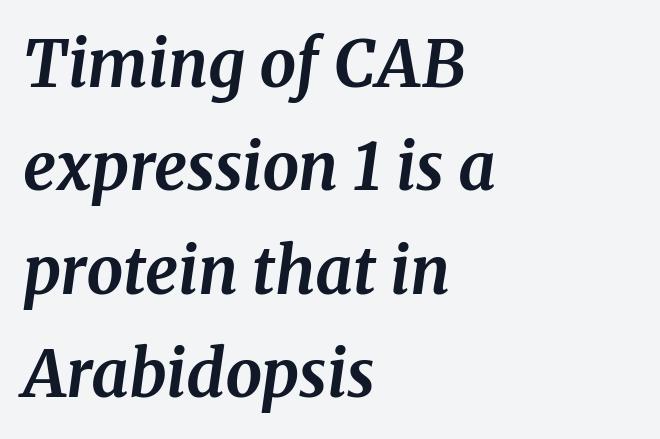
The image shows 65 px bold serif type, italic (leaning right); set left-aligned, normal line spacing (1.59x), normal letter spacing, not underlined; medium stroke contrast and a medium x-height.
